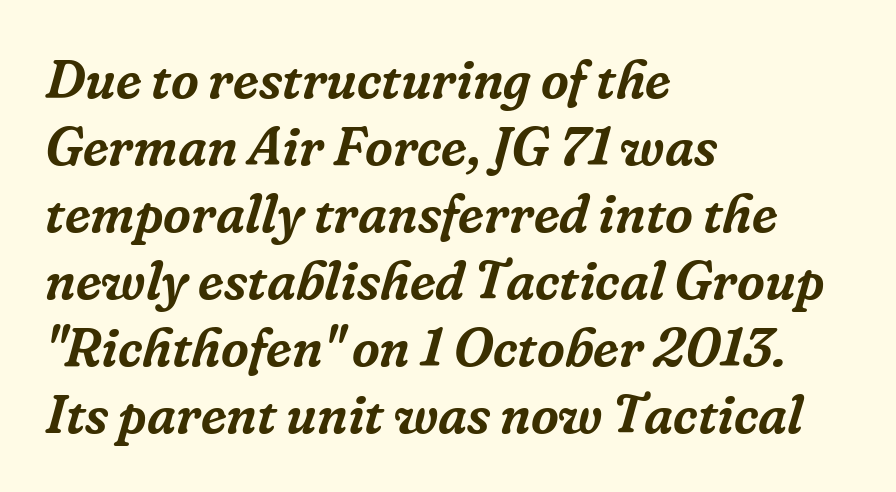
Q: Is the text italic (slanted)? A: Yes, it leans right by about 16 degrees.
Q: Is the typeface a serif or a sans-serif typeface? A: Serif.
Q: Is the text underlined? A: No.
Q: How is the paragraph aligned? A: Left-aligned.
Q: Is the spacing between letters normal or unusually wide? A: Normal.
Q: Width (condensed, normal, or wide)? A: Normal.
Q: Stroke contrast? A: Low.
Q: x-height? A: Medium.
Q: Monospaced? A: No.
